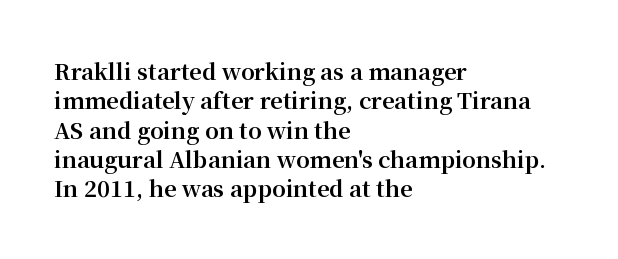
Q: Is the text bold? A: Yes.
Q: Is the text italic (slanted)? A: No, it is upright.
Q: Is the text underlined? A: No.
Q: How is the paragraph aligned? A: Left-aligned.
Q: Is the spacing between letters normal or unusually wide? A: Normal.
Q: Is the spacing between lines tight, normal or loose? A: Normal.
